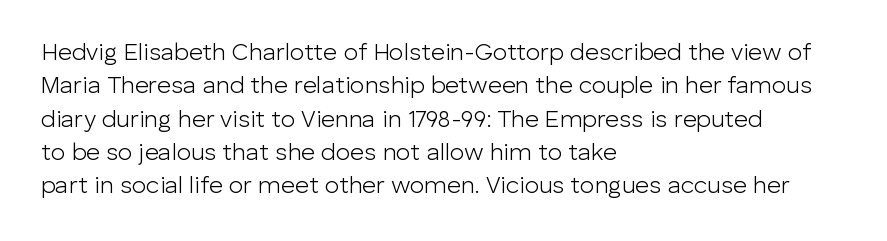
Q: Is the text bold? A: No.
Q: Is the text italic (slanted)? A: No, it is upright.
Q: Is the text underlined? A: No.
Q: How is the paragraph aligned? A: Left-aligned.
Q: Is the spacing between letters normal or unusually wide? A: Normal.
Q: Is the spacing between lines tight, normal or loose? A: Normal.
